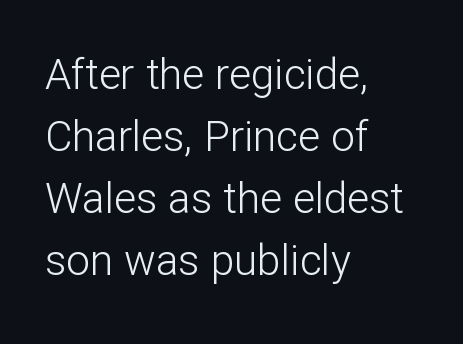
{"serif": "no", "italic": "no", "bold": "no", "weight": "light", "width": "normal", "stroke_contrast": "low", "x_height": "medium", "monospaced": "no", "underline": "no", "align": "left", "line_spacing": "normal", "line_spacing_ratio": 1.48, "letter_spacing": "normal", "letter_spacing_em": 0.0, "glyph_px": 42}
